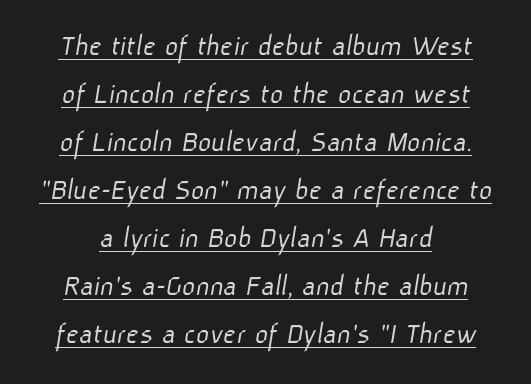
The image shows 32 px light sans-serif type; set normal line spacing (1.5x), normal letter spacing, underlined; low stroke contrast and a medium x-height.
